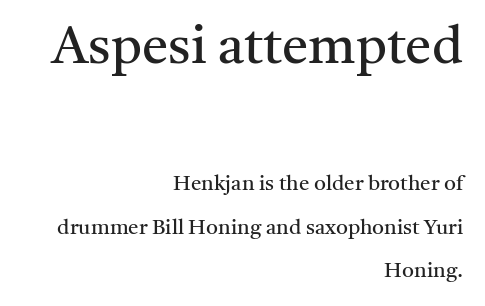
Q: Is the text bold? A: No.
Q: Is the text italic (slanted)? A: No, it is upright.
Q: Is the typeface a serif or a sans-serif typeface? A: Serif.
Q: Is the text underlined? A: No.
Q: How is the paragraph aligned? A: Right-aligned.
Q: Is the spacing between letters normal or unusually wide? A: Normal.
Q: Is the spacing between lines tight, normal or loose? A: Loose.
Q: Which block of text is set in a larger size, the first (top) or the second (bottom)? A: The first (top) one.
Q: Width (condensed, normal, or wide)? A: Normal.
Q: Stroke contrast? A: Medium.
Q: x-height? A: Medium.
Q: Monospaced? A: No.
